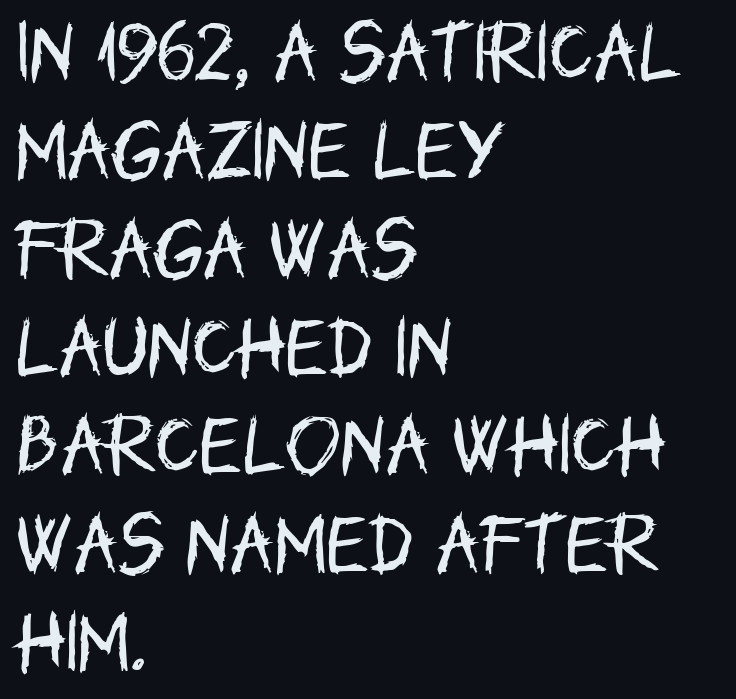
No italicization has been applied; the sample stays upright. The face used here is proportionally spaced, like ordinary book or web type. Only glyphs here, with clear space below each row. This sample keeps an unexceptional amount of space between lines.
